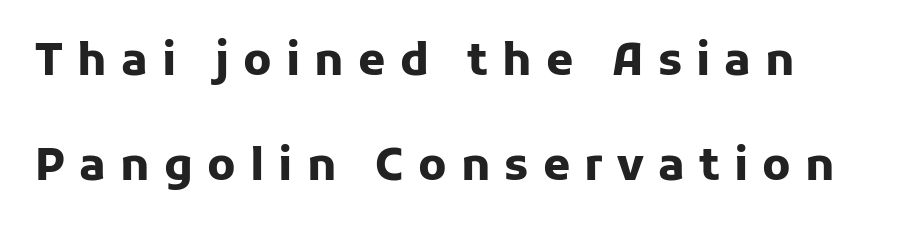
{"serif": "no", "italic": "no", "bold": "yes", "weight": "heavy", "width": "normal", "stroke_contrast": "low", "x_height": "medium", "monospaced": "no", "underline": "no", "line_spacing": "loose", "line_spacing_ratio": 2.38, "letter_spacing": "wide", "letter_spacing_em": 0.32, "glyph_px": 44}
